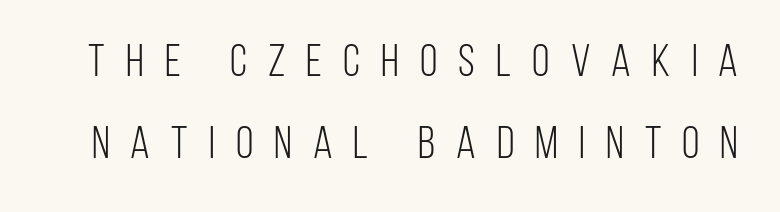
The letters look calm and open, with moderate or lighter stems. The rendering inserts visible extra space after every character. Do the characters align in a grid? No, the font is proportional. The characters display no serif detailing; their extremities are plain.
